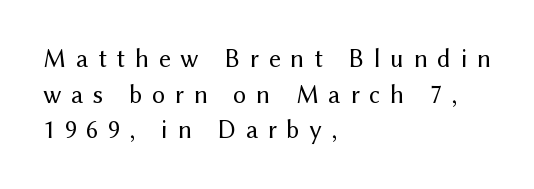
Designer's note — italics off, roman on. The lines sit at an ordinary, default distance from one another. The characters are drawn with everyday or finer stroke widths. The passage shown is not underscored anywhere. One-word summary of the alignment: left. Substantial extra tracking has been applied to these lines.
